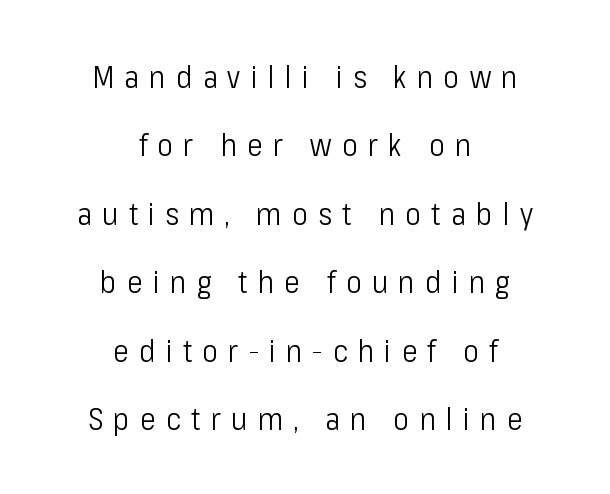
Q: Is the text bold? A: No.
Q: Is the text italic (slanted)? A: No, it is upright.
Q: Is the typeface a serif or a sans-serif typeface? A: Sans-serif.
Q: Is the text underlined? A: No.
Q: How is the paragraph aligned? A: Centered.
Q: Is the spacing between letters normal or unusually wide? A: Unusually wide.
Q: Is the spacing between lines tight, normal or loose? A: Loose.
Q: Width (condensed, normal, or wide)? A: Condensed.
Q: Stroke contrast? A: Low.
Q: x-height? A: Medium.
Q: Monospaced? A: No.
